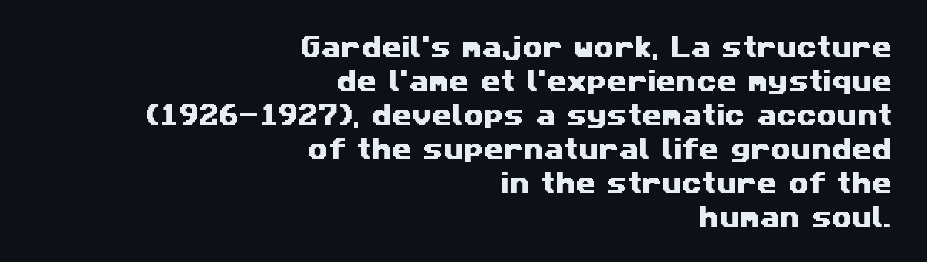
{"underline": "no", "align": "right", "line_spacing": "normal", "line_spacing_ratio": 1.48, "letter_spacing": "normal", "letter_spacing_em": 0.0, "glyph_px": 23}
